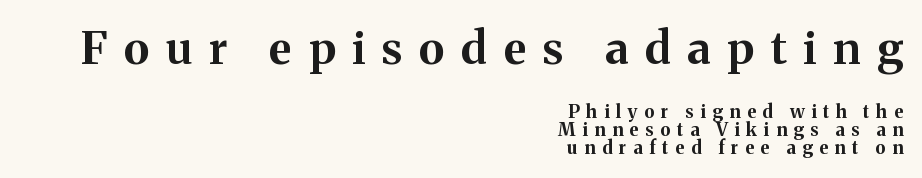
The image shows 45 px bold serif type, upright; set right-aligned, tight line spacing (1.0x), unusually wide letter spacing (+0.37 em), not underlined; the first (top) block is 2.5x larger; medium stroke contrast and a medium x-height.
